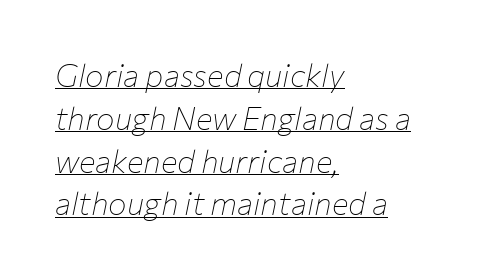
{"italic": "yes", "lean": "right", "slant_degrees": 12, "bold": "no", "weight": "thin", "width": "normal", "stroke_contrast": "low", "x_height": "medium", "monospaced": "no", "underline": "yes", "align": "left", "line_spacing": "normal", "line_spacing_ratio": 1.38, "letter_spacing": "normal", "letter_spacing_em": 0.0, "glyph_px": 31}
